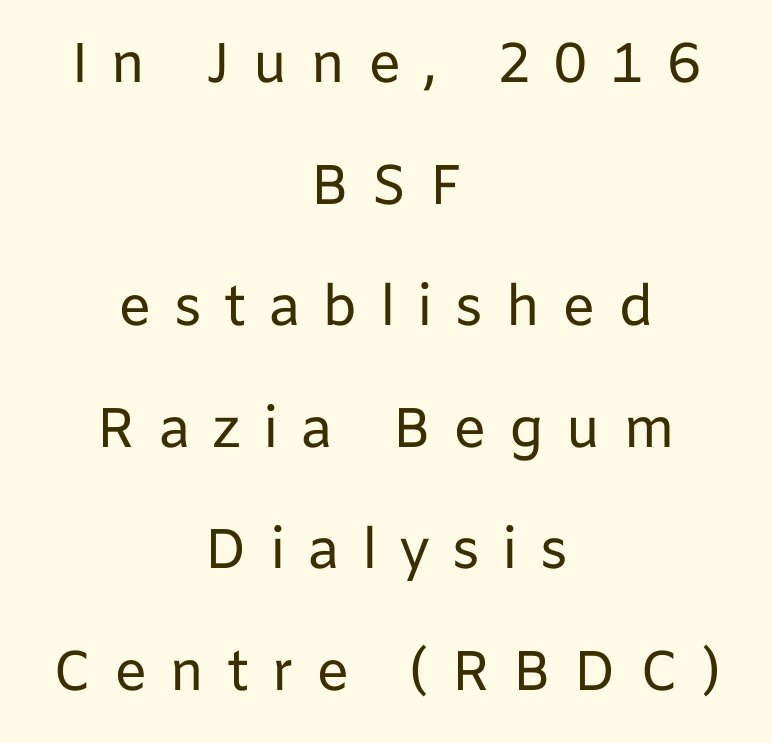
The image shows 56 px regular-weight sans-serif type, upright; set centered, loose line spacing (2.17x), unusually wide letter spacing (+0.39 em), not underlined; low stroke contrast and a medium x-height.
